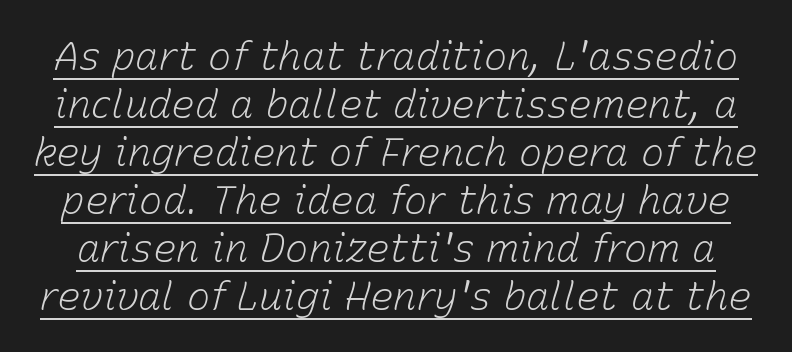
{"italic": "yes", "lean": "right", "slant_degrees": 15, "bold": "no", "weight": "light", "width": "normal", "stroke_contrast": "low", "x_height": "medium", "monospaced": "no", "underline": "yes", "line_spacing_ratio": 1.23, "letter_spacing": "normal", "letter_spacing_em": 0.0, "glyph_px": 39}
